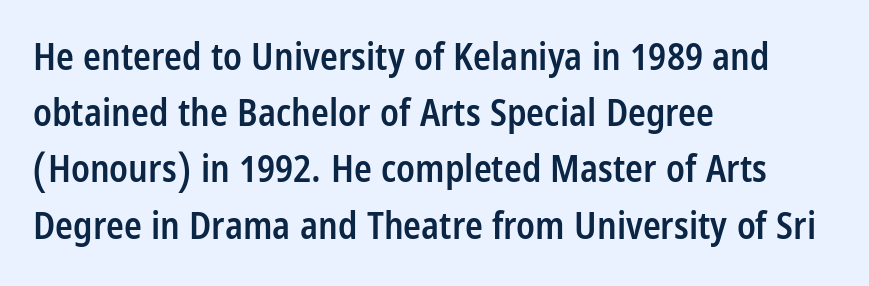
The image shows 37 px semibold, condensed sans-serif type, upright; set left-aligned, normal line spacing (1.52x), normal letter spacing, not underlined; low stroke contrast and a large x-height.
